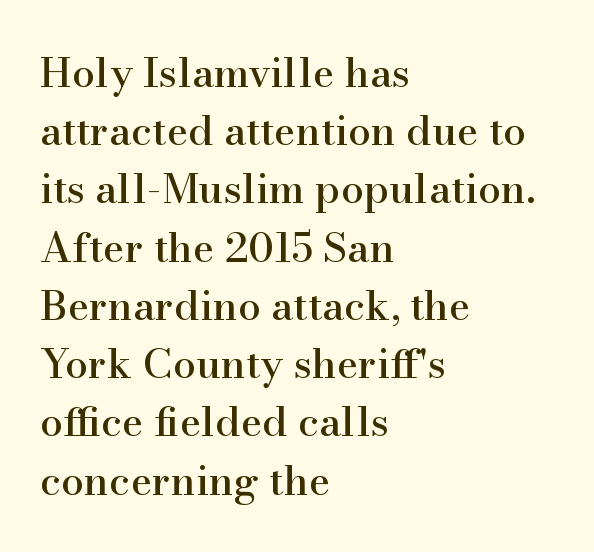
Stroke terminals: seriffed. Descenders are the only things crossing below the line. The horizontal fit of the characters is conventional and even. Left-aligned paragraph, ragged on the right. Ascenders rise straight up at ninety degrees.
